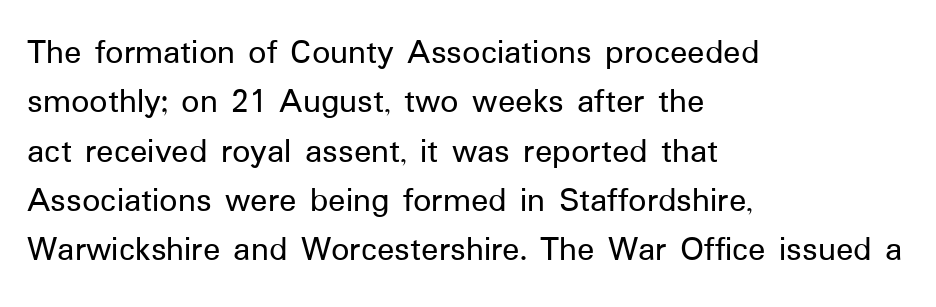
Q: Is the text italic (slanted)? A: No, it is upright.
Q: Is the typeface a serif or a sans-serif typeface? A: Sans-serif.
Q: Is the text underlined? A: No.
Q: How is the paragraph aligned? A: Left-aligned.
Q: Is the spacing between letters normal or unusually wide? A: Normal.
Q: Is the spacing between lines tight, normal or loose? A: Normal.
Q: Width (condensed, normal, or wide)? A: Normal.
Q: Stroke contrast? A: Low.
Q: x-height? A: Medium.
Q: Monospaced? A: No.
